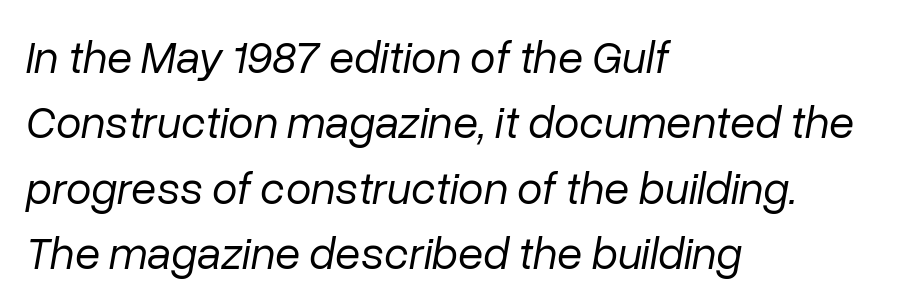
The image shows 46 px regular-weight type, italic (leaning right); set left-aligned, normal line spacing (1.42x), normal letter spacing, not underlined; low stroke contrast and a medium x-height.
